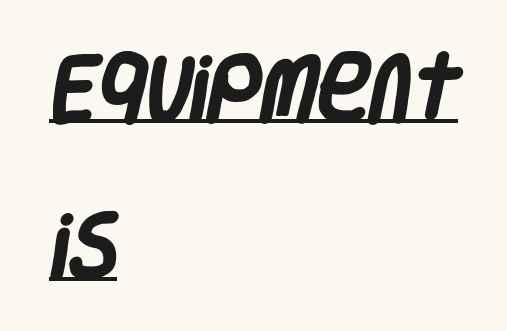
The image shows 73 px heavy, condensed sans-serif type; set left-aligned, loose line spacing (2.17x), normal letter spacing, underlined; low stroke contrast and a large x-height.
